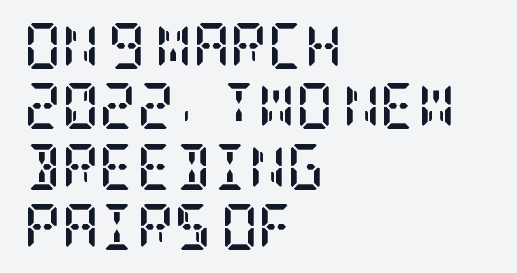
Q: Is the text bold? A: Yes.
Q: Is the text italic (slanted)? A: No, it is upright.
Q: Is the typeface a serif or a sans-serif typeface? A: Serif.
Q: Is the text underlined? A: No.
Q: How is the paragraph aligned? A: Left-aligned.
Q: Is the spacing between letters normal or unusually wide? A: Normal.
Q: Is the spacing between lines tight, normal or loose? A: Normal.
Q: Width (condensed, normal, or wide)? A: Condensed.
Q: Stroke contrast? A: Low.
Q: x-height? A: Large.
